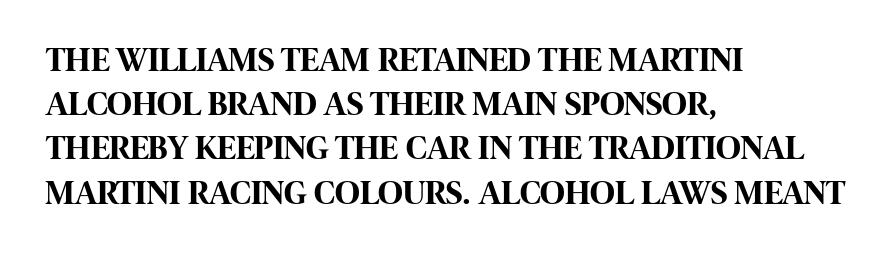
{"serif": "no", "italic": "no", "bold": "yes", "weight": "bold", "width": "condensed", "stroke_contrast": "high", "x_height": "large", "monospaced": "no", "underline": "no", "align": "left", "line_spacing": "normal", "line_spacing_ratio": 1.3, "letter_spacing": "normal", "letter_spacing_em": 0.0, "glyph_px": 34}
